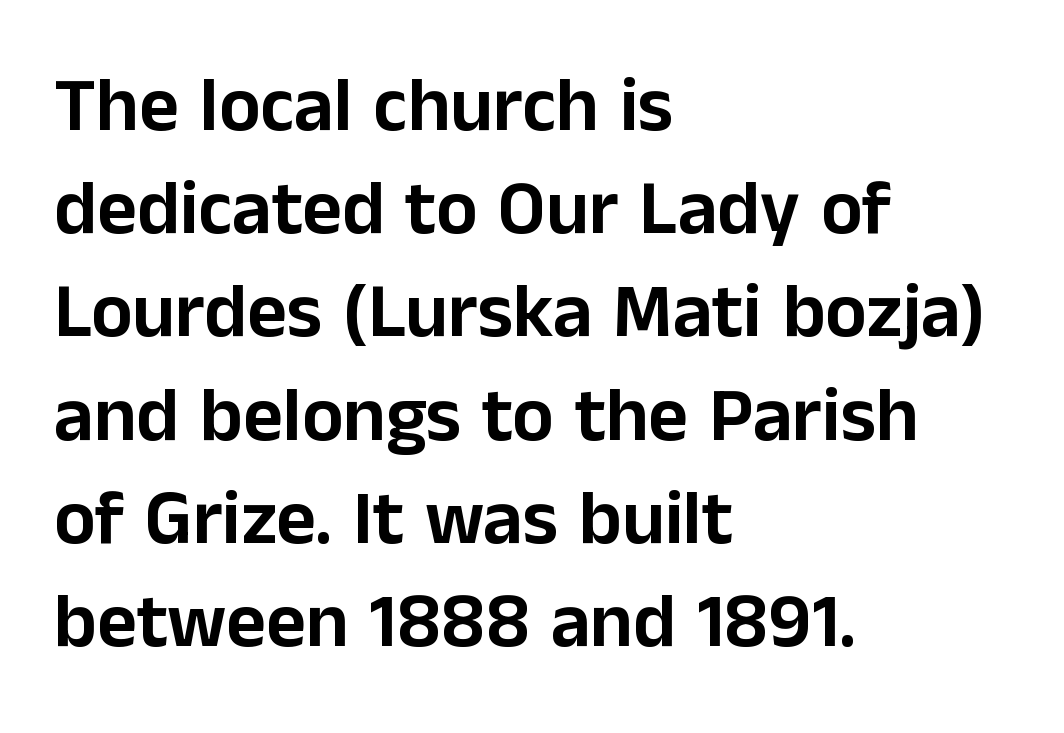
{"serif": "no", "italic": "no", "width": "normal", "stroke_contrast": "low", "x_height": "medium", "monospaced": "no", "underline": "no", "align": "left", "line_spacing": "normal", "line_spacing_ratio": 1.34, "letter_spacing": "normal", "letter_spacing_em": 0.0, "glyph_px": 77}
